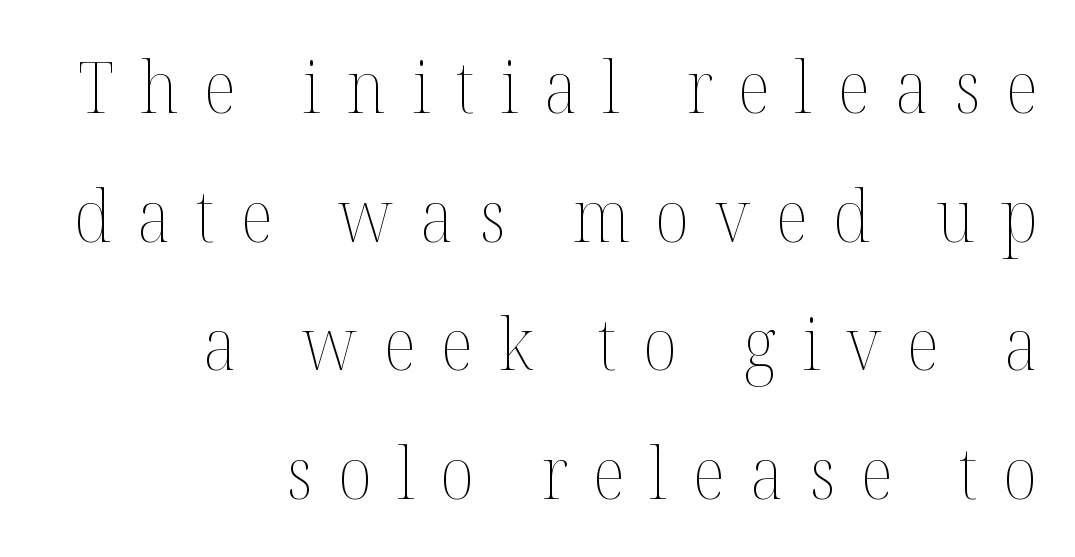
The image shows 71 px thin type, upright; set right-aligned, line spacing 1.81x, unusually wide letter spacing (+0.36 em), not underlined; medium stroke contrast and a medium x-height.
